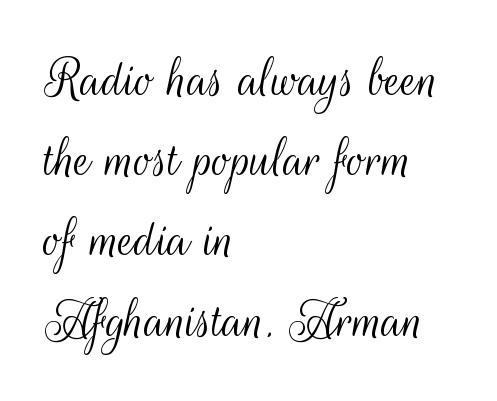
The image shows 59 px light, condensed sans-serif type; set left-aligned, normal line spacing (1.36x), normal letter spacing, not underlined; medium stroke contrast and a small x-height.
